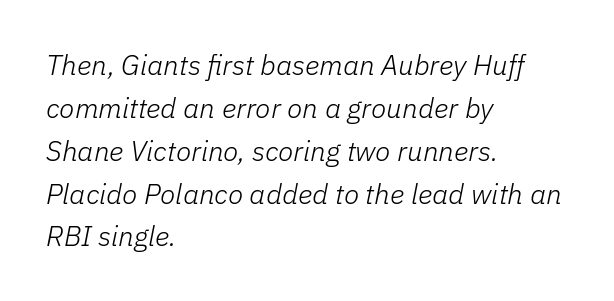
Proportional: the letters do not fall into vertical columns. The passage shown has conventional tracking throughout. The vertical gap from one line to the next is medium. Underline: absent.
